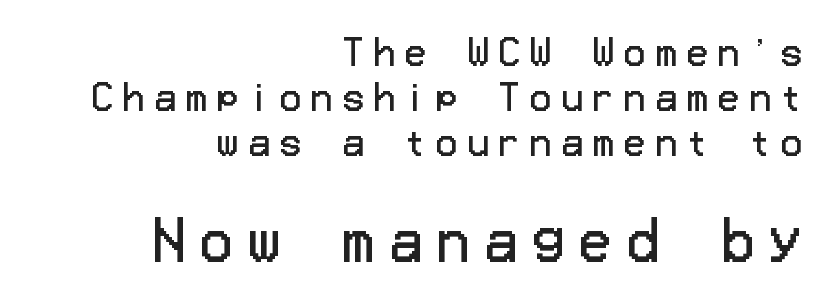
The area under the type is left untouched. Is the letter spacing exaggerated? Yes — the characters are pushed far apart. The space between consecutive lines is moderate. A typesetter would label this face a sans. No extra ink here — the face is not bold.
